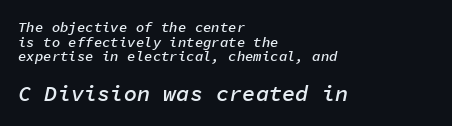
Q: Is the text bold? A: Semi-bold.
Q: Is the text italic (slanted)? A: Yes, it leans right by about 11 degrees.
Q: Is the text underlined? A: No.
Q: How is the paragraph aligned? A: Left-aligned.
Q: Is the spacing between letters normal or unusually wide? A: Normal.
Q: Is the spacing between lines tight, normal or loose? A: Tight.
Q: Which block of text is set in a larger size, the first (top) or the second (bottom)? A: The second (bottom) one.
